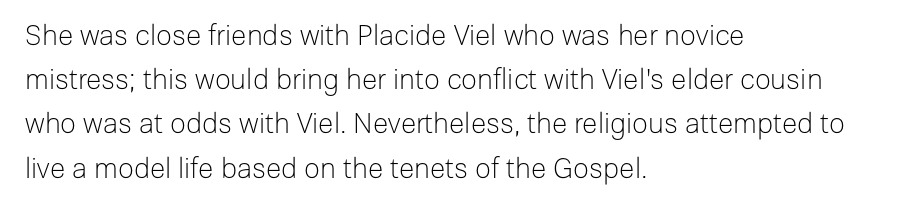
The image shows 28 px light sans-serif type, upright; set left-aligned, normal line spacing (1.58x), normal letter spacing, not underlined; low stroke contrast and a medium x-height.
